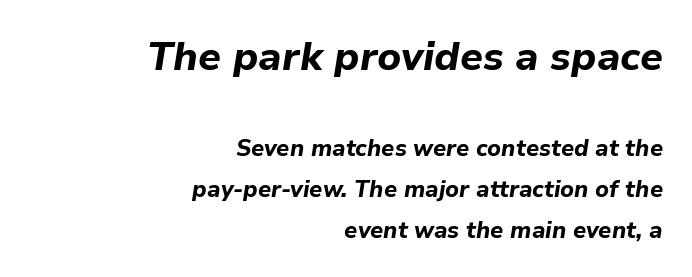
Right-aligned paragraph, ragged on the left. You'd pick this weight for a headline — it's a proper bold. Whoever set this made the first block the dominant, larger element. The horizontal fit of the characters is conventional and even. Looking at the ascenders, they clearly lean.
